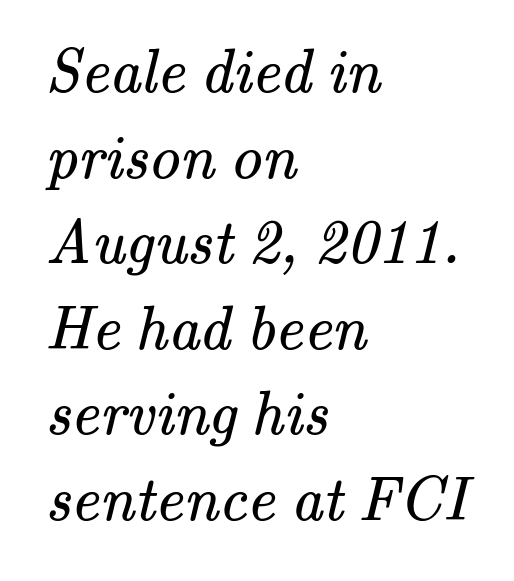
Q: Is the text bold? A: No.
Q: Is the typeface a serif or a sans-serif typeface? A: Serif.
Q: Is the text underlined? A: No.
Q: How is the paragraph aligned? A: Left-aligned.
Q: Is the spacing between letters normal or unusually wide? A: Normal.
Q: Is the spacing between lines tight, normal or loose? A: Normal.
Q: Width (condensed, normal, or wide)? A: Normal.
Q: Stroke contrast? A: Medium.
Q: x-height? A: Small.
Q: Monospaced? A: No.
